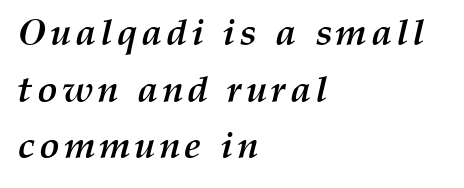
Q: Is the text bold? A: Yes.
Q: Is the text italic (slanted)? A: Yes, it leans right by about 12 degrees.
Q: Is the text underlined? A: No.
Q: How is the paragraph aligned? A: Left-aligned.
Q: Is the spacing between lines tight, normal or loose? A: Normal.
Q: Width (condensed, normal, or wide)? A: Normal.
Q: Stroke contrast? A: Medium.
Q: x-height? A: Medium.
Q: Monospaced? A: No.
